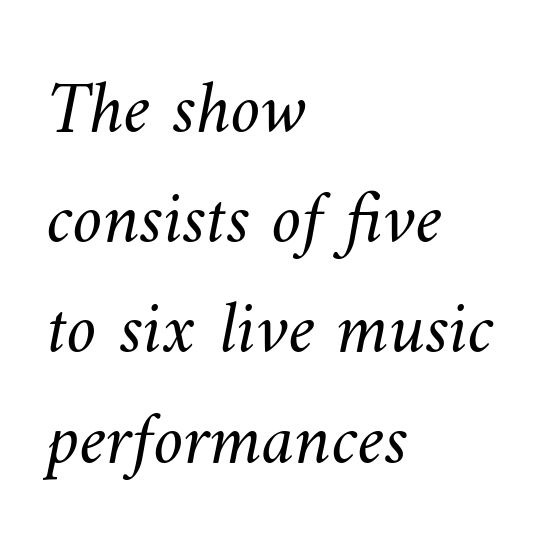
Q: Is the text bold? A: No.
Q: Is the text underlined? A: No.
Q: How is the paragraph aligned? A: Left-aligned.
Q: Is the spacing between letters normal or unusually wide? A: Normal.
Q: Is the spacing between lines tight, normal or loose? A: Normal.
Q: Width (condensed, normal, or wide)? A: Normal.
Q: Stroke contrast? A: Medium.
Q: x-height? A: Small.
Q: Monospaced? A: No.
